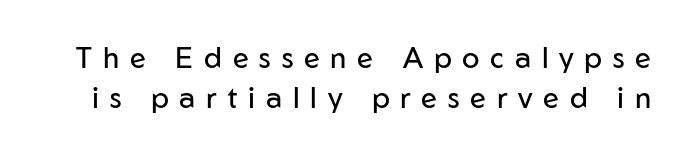
In terms of leading, this rendering sits right in the middle. Style check: upright. A clean baseline with only descenders dipping below it. Examine the stroke ends and you'll find no serifs. These lines are rendered in a variable-pitch font. The font sits on the lighter half of the weight spectrum, regular included.
